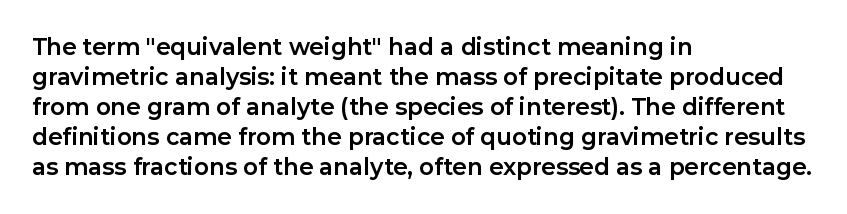
The image shows 23 px bold type, upright; set left-aligned, normal line spacing (1.3x), normal letter spacing, not underlined.
